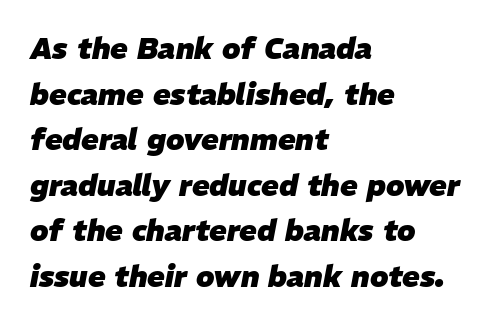
Q: Is the text bold? A: Yes.
Q: Is the text italic (slanted)? A: Yes, it leans right by about 11 degrees.
Q: Is the text underlined? A: No.
Q: How is the paragraph aligned? A: Left-aligned.
Q: Is the spacing between letters normal or unusually wide? A: Normal.
Q: Is the spacing between lines tight, normal or loose? A: Normal.
Q: Width (condensed, normal, or wide)? A: Normal.
Q: Stroke contrast? A: Low.
Q: x-height? A: Medium.
Q: Monospaced? A: No.
